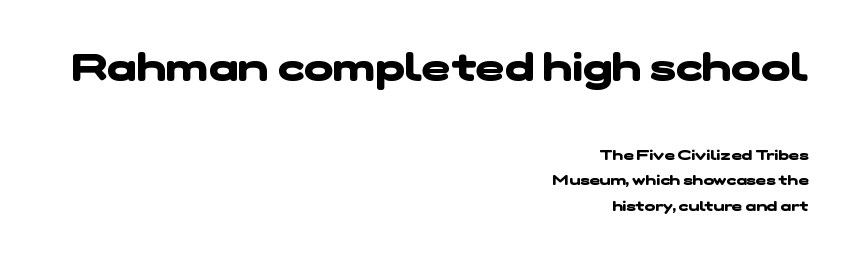
The image shows 39 px heavy, wide sans-serif type; set right-aligned, line spacing 1.83x, normal letter spacing, not underlined; the first (top) block is 2.79x larger; low stroke contrast and a medium x-height.
